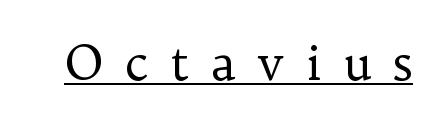
{"serif": "yes", "italic": "no", "bold": "no", "weight": "regular", "width": "normal", "stroke_contrast": "low", "x_height": "medium", "monospaced": "no", "underline": "yes", "letter_spacing": "wide", "letter_spacing_em": 0.44, "glyph_px": 48}
